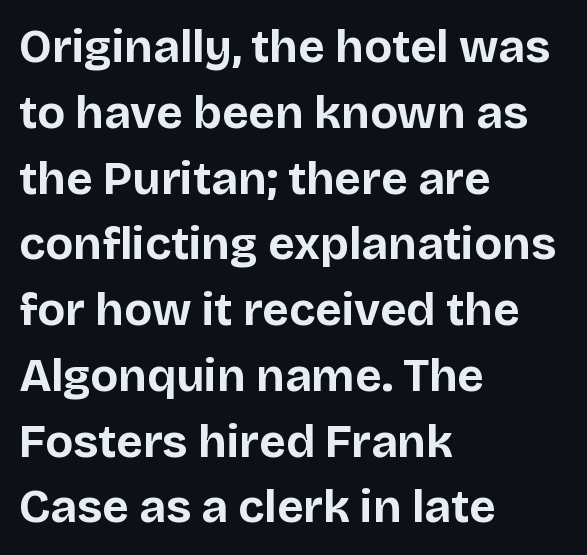
The image shows 46 px bold sans-serif type, upright; set left-aligned, normal line spacing (1.43x), normal letter spacing, not underlined; low stroke contrast and a large x-height.
